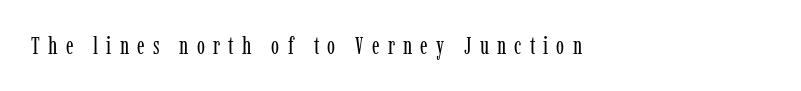
Q: Is the text bold? A: No.
Q: Is the text italic (slanted)? A: No, it is upright.
Q: Is the text underlined? A: No.
Q: How is the paragraph aligned? A: Left-aligned.
Q: Is the spacing between letters normal or unusually wide? A: Unusually wide.
